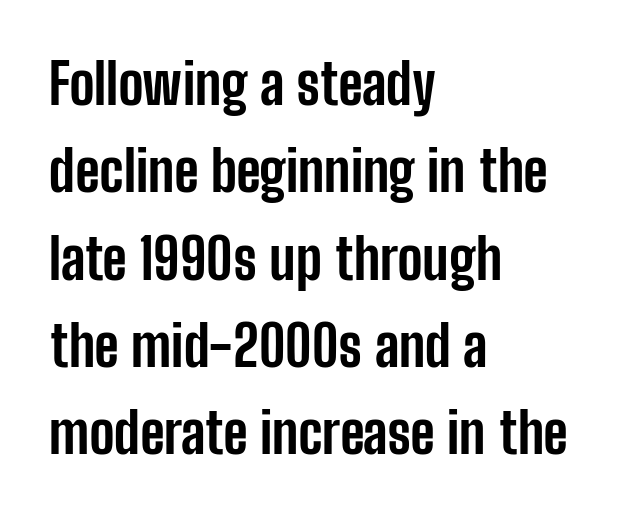
{"serif": "no", "italic": "no", "bold": "yes", "weight": "bold", "width": "condensed", "stroke_contrast": "low", "x_height": "medium", "monospaced": "no", "underline": "no", "align": "left", "line_spacing": "normal", "line_spacing_ratio": 1.56, "letter_spacing": "normal", "letter_spacing_em": 0.0, "glyph_px": 56}
